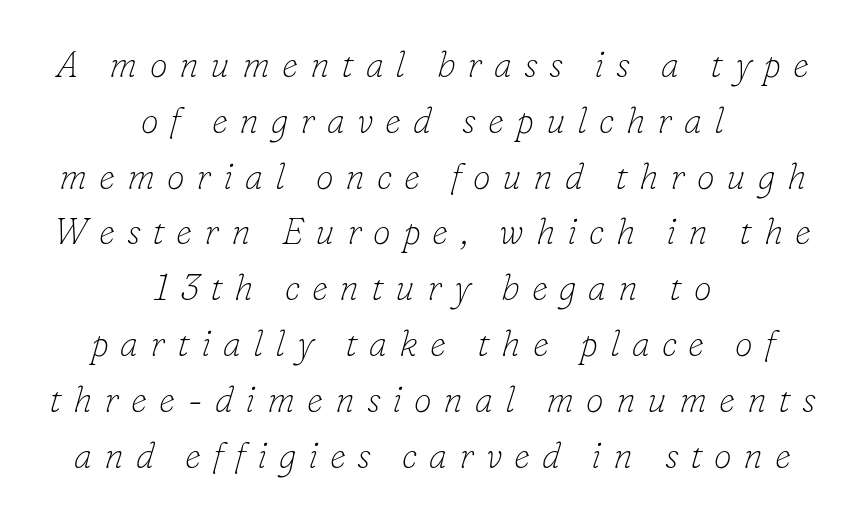
{"serif": "yes", "italic": "yes", "lean": "right", "slant_degrees": 16, "bold": "no", "weight": "thin", "width": "normal", "stroke_contrast": "low", "x_height": "small", "monospaced": "no", "underline": "no", "align": "center", "line_spacing": "normal", "line_spacing_ratio": 1.55, "letter_spacing": "wide", "letter_spacing_em": 0.33, "glyph_px": 36}
